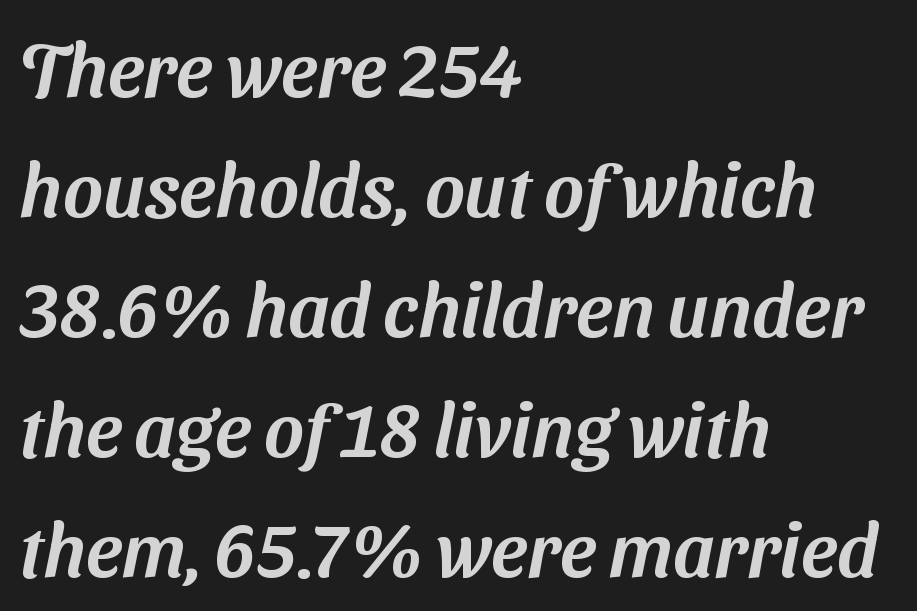
Q: Is the typeface a serif or a sans-serif typeface? A: Sans-serif.
Q: Is the text underlined? A: No.
Q: How is the paragraph aligned? A: Left-aligned.
Q: Is the spacing between letters normal or unusually wide? A: Normal.
Q: Is the spacing between lines tight, normal or loose? A: Normal.
Q: Width (condensed, normal, or wide)? A: Normal.
Q: Stroke contrast? A: Medium.
Q: x-height? A: Medium.
Q: Monospaced? A: No.
